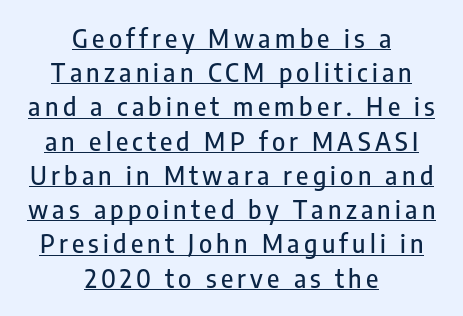
{"italic": "no", "underline": "yes", "align": "center", "line_spacing": "normal", "line_spacing_ratio": 1.37, "glyph_px": 25}
